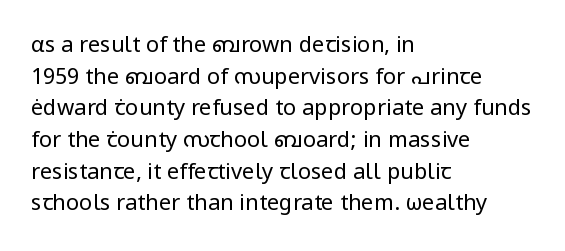
{"italic": "no", "bold": "no", "underline": "no", "align": "left", "line_spacing": "normal", "line_spacing_ratio": 1.44, "letter_spacing": "normal", "letter_spacing_em": 0.0, "glyph_px": 22}
